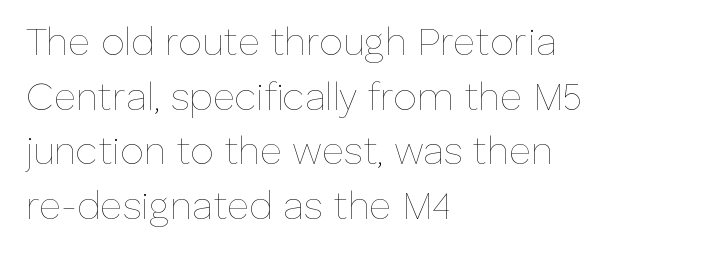
Q: Is the text bold? A: No.
Q: Is the text italic (slanted)? A: No, it is upright.
Q: Is the text underlined? A: No.
Q: How is the paragraph aligned? A: Left-aligned.
Q: Is the spacing between letters normal or unusually wide? A: Normal.
Q: Is the spacing between lines tight, normal or loose? A: Normal.
Q: Width (condensed, normal, or wide)? A: Normal.
Q: Stroke contrast? A: Low.
Q: x-height? A: Medium.
Q: Monospaced? A: No.
